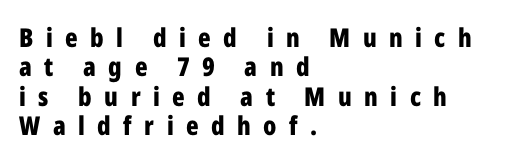
Q: Is the text bold? A: Yes.
Q: Is the text italic (slanted)? A: No, it is upright.
Q: Is the text underlined? A: No.
Q: How is the paragraph aligned? A: Left-aligned.
Q: Is the spacing between letters normal or unusually wide? A: Unusually wide.
Q: Is the spacing between lines tight, normal or loose? A: Tight.
